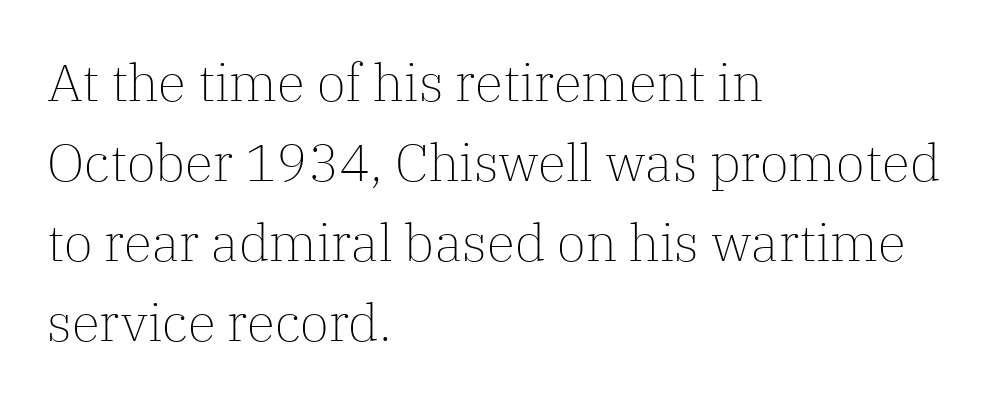
Q: Is the text bold? A: No.
Q: Is the text italic (slanted)? A: No, it is upright.
Q: Is the typeface a serif or a sans-serif typeface? A: Serif.
Q: Is the text underlined? A: No.
Q: How is the paragraph aligned? A: Left-aligned.
Q: Is the spacing between letters normal or unusually wide? A: Normal.
Q: Is the spacing between lines tight, normal or loose? A: Normal.
Q: Width (condensed, normal, or wide)? A: Normal.
Q: Stroke contrast? A: Low.
Q: x-height? A: Medium.
Q: Monospaced? A: No.
